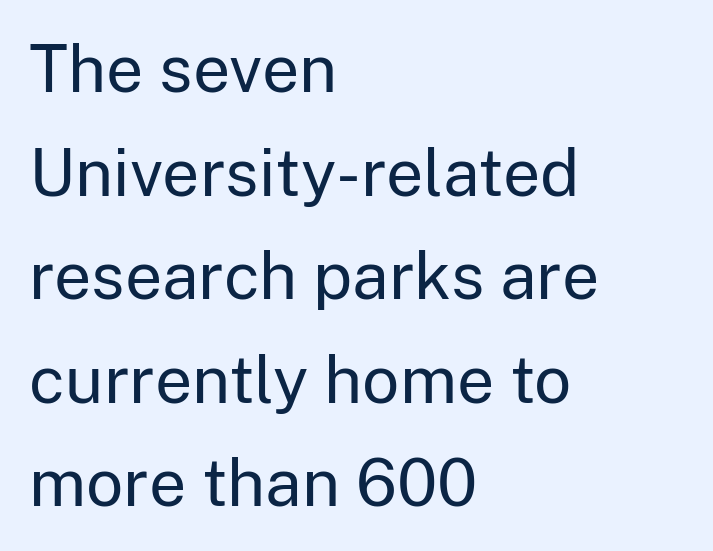
Q: Is the text bold? A: No.
Q: Is the text italic (slanted)? A: No, it is upright.
Q: Is the typeface a serif or a sans-serif typeface? A: Sans-serif.
Q: Is the text underlined? A: No.
Q: How is the paragraph aligned? A: Left-aligned.
Q: Is the spacing between letters normal or unusually wide? A: Normal.
Q: Is the spacing between lines tight, normal or loose? A: Normal.
Q: Width (condensed, normal, or wide)? A: Normal.
Q: Stroke contrast? A: Low.
Q: x-height? A: Medium.
Q: Monospaced? A: No.
